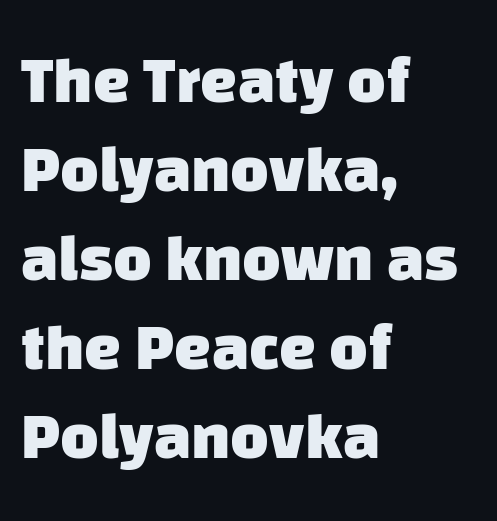
Q: Is the text bold? A: Yes.
Q: Is the typeface a serif or a sans-serif typeface? A: Sans-serif.
Q: Is the text underlined? A: No.
Q: How is the paragraph aligned? A: Left-aligned.
Q: Is the spacing between letters normal or unusually wide? A: Normal.
Q: Is the spacing between lines tight, normal or loose? A: Normal.
Q: Width (condensed, normal, or wide)? A: Normal.
Q: Stroke contrast? A: Low.
Q: x-height? A: Large.
Q: Monospaced? A: No.
